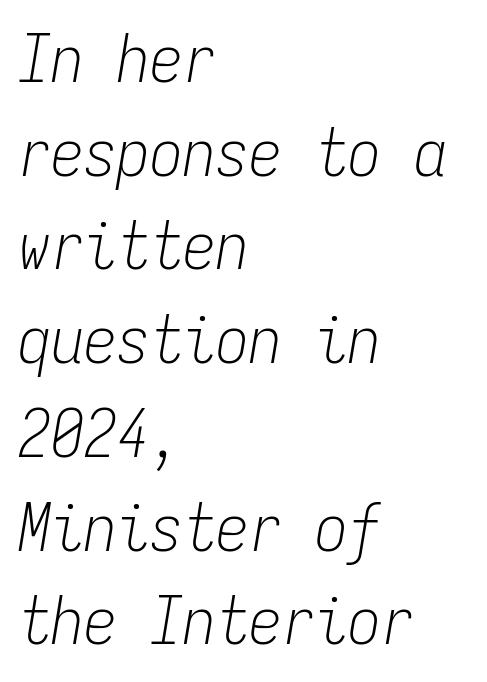
The text carries the slant typical of an italic or oblique font. Line beginnings align vertically; line endings do not. Summary of weight: not heavy and not bold. Is the letter spacing exaggerated? No — it looks like the ordinary default. Glance below the letters and you will spot only blank space.
